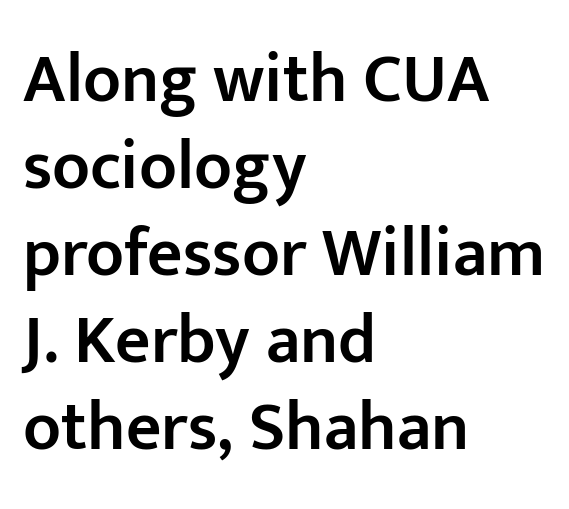
{"serif": "no", "italic": "no", "bold": "semi", "weight": "semibold", "width": "normal", "stroke_contrast": "low", "x_height": "medium", "monospaced": "no", "underline": "no", "align": "left", "line_spacing": "normal", "line_spacing_ratio": 1.26, "letter_spacing": "normal", "letter_spacing_em": 0.0, "glyph_px": 69}
